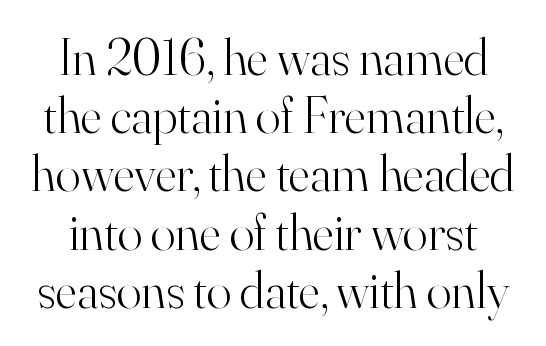
The image shows 52 px light serif type, upright; set tight line spacing (1.12x), normal letter spacing, not underlined; high stroke contrast and a small x-height.
